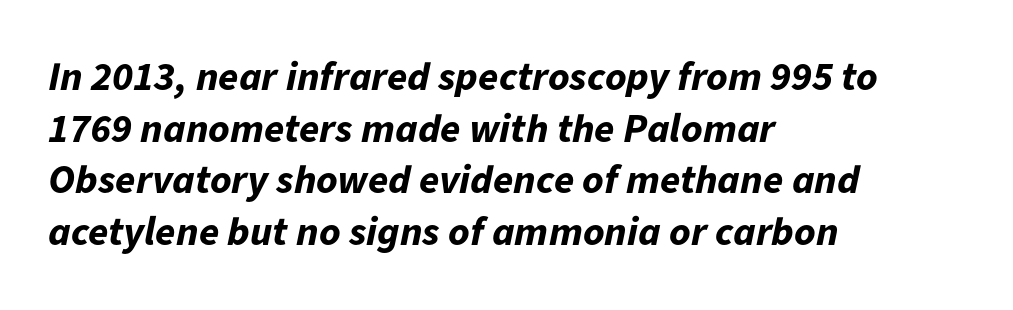
The image shows 41 px bold type, italic (leaning right); set left-aligned, normal line spacing (1.26x), normal letter spacing, not underlined; low stroke contrast and a medium x-height.
